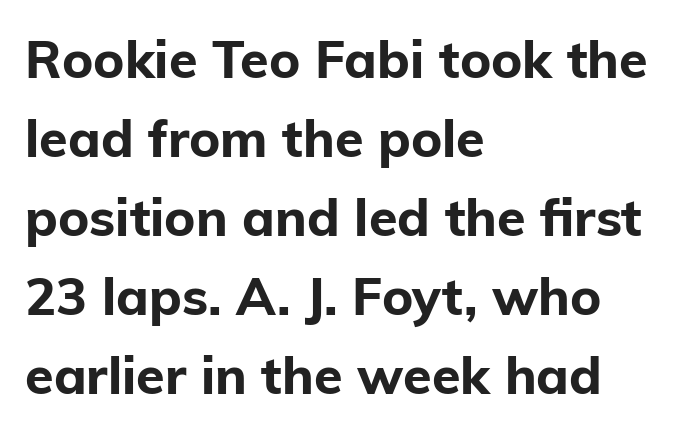
{"serif": "no", "italic": "no", "bold": "yes", "weight": "bold", "width": "normal", "stroke_contrast": "low", "x_height": "medium", "monospaced": "no", "underline": "no", "align": "left", "line_spacing": "normal", "line_spacing_ratio": 1.52, "letter_spacing": "normal", "letter_spacing_em": 0.0, "glyph_px": 52}
